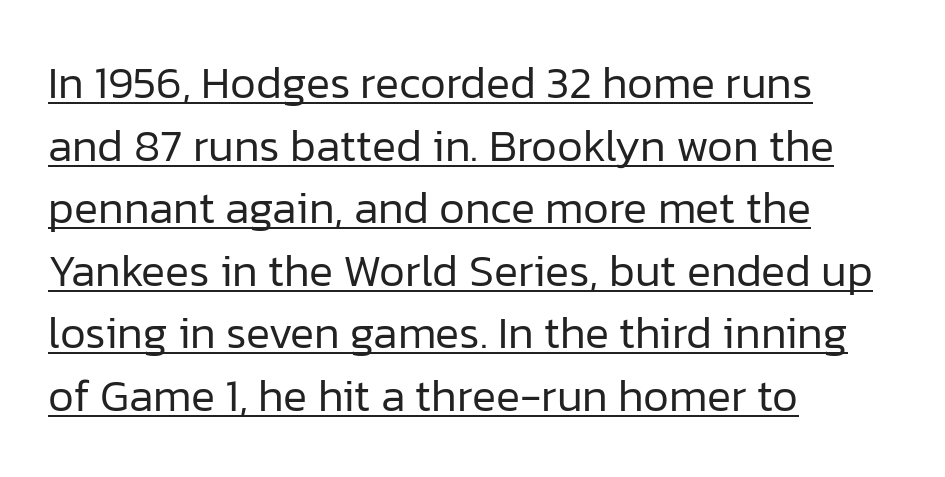
The image shows 45 px regular-weight sans-serif type, upright; set left-aligned, normal line spacing (1.39x), normal letter spacing, underlined; low stroke contrast and a medium x-height.
